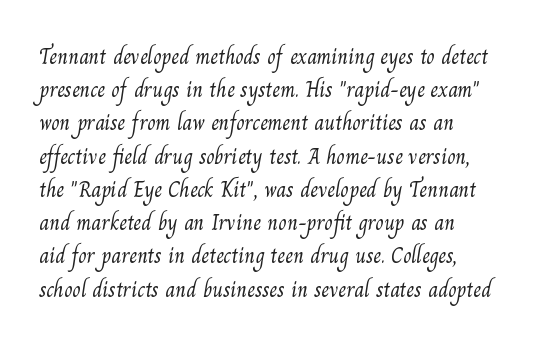
The image shows 22 px text type; set normal line spacing (1.51x), normal letter spacing, not underlined.
